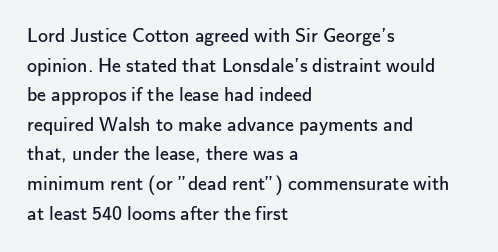
Compared with a typical body face, this is equally light or lighter still. The line texture is even and compact thanks to regular tracking. The space directly below the letters is spotless. Nope, not italic — everything's standing straight.
